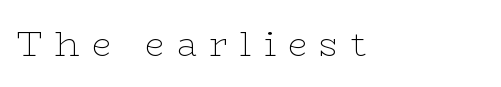
The font is comparable to plain body text, perhaps lighter. Proportional: the letters do not fall into vertical columns. Tall strokes in this sample are plumb rather than angled. The space beneath each line is pristine and unruled.
